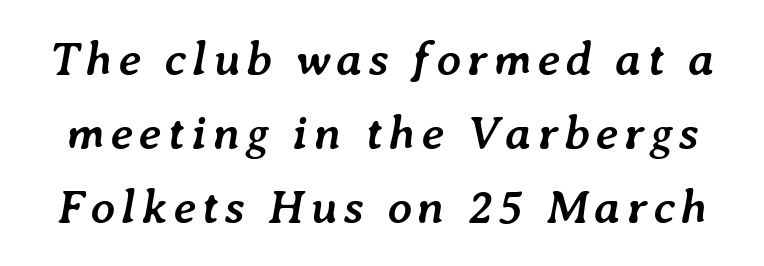
Q: Is the text bold? A: Yes.
Q: Is the text italic (slanted)? A: Yes, it leans right by about 7 degrees.
Q: Is the text underlined? A: No.
Q: Is the spacing between lines tight, normal or loose? A: Normal.
Q: Width (condensed, normal, or wide)? A: Normal.
Q: Stroke contrast? A: Low.
Q: x-height? A: Medium.
Q: Monospaced? A: No.
